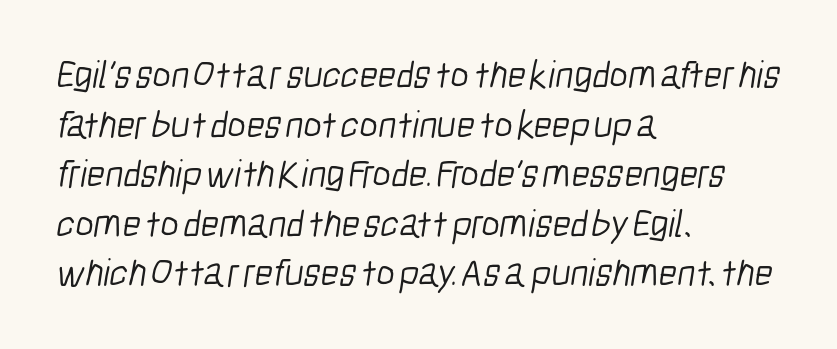
Q: Is the text bold? A: No.
Q: Is the typeface a serif or a sans-serif typeface? A: Sans-serif.
Q: Is the text underlined? A: No.
Q: How is the paragraph aligned? A: Left-aligned.
Q: Is the spacing between letters normal or unusually wide? A: Normal.
Q: Is the spacing between lines tight, normal or loose? A: Normal.
Q: Width (condensed, normal, or wide)? A: Condensed.
Q: Stroke contrast? A: Low.
Q: x-height? A: Medium.
Q: Monospaced? A: No.
